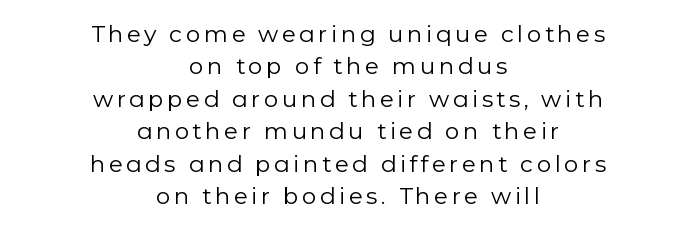
{"italic": "no", "bold": "no", "underline": "no", "align": "center", "line_spacing": "normal", "line_spacing_ratio": 1.41, "glyph_px": 23}
